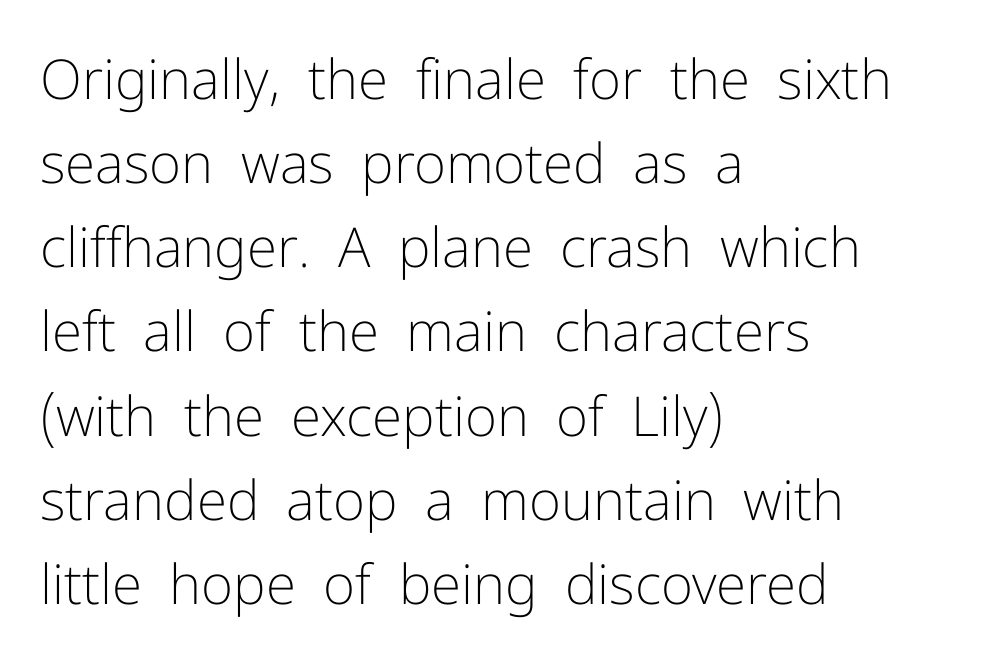
The image shows 55 px light sans-serif type, upright; set left-aligned, normal line spacing (1.53x), normal letter spacing, not underlined; low stroke contrast and a medium x-height.
